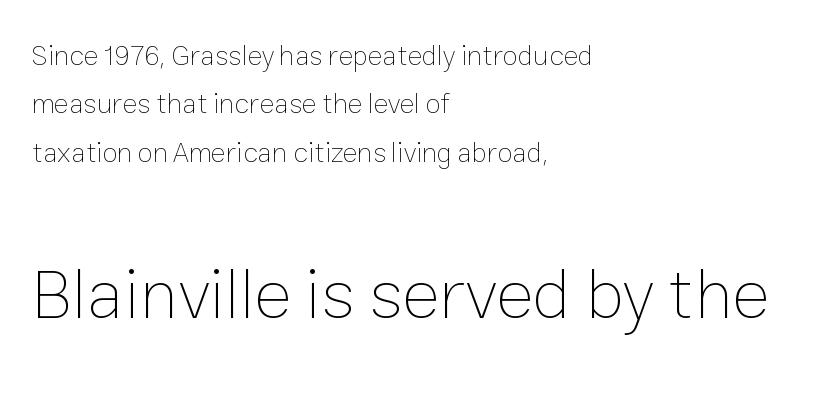
Q: Is the text bold? A: No.
Q: Is the text italic (slanted)? A: No, it is upright.
Q: Is the text underlined? A: No.
Q: How is the paragraph aligned? A: Left-aligned.
Q: Is the spacing between letters normal or unusually wide? A: Normal.
Q: Which block of text is set in a larger size, the first (top) or the second (bottom)? A: The second (bottom) one.
Q: Width (condensed, normal, or wide)? A: Normal.
Q: Stroke contrast? A: Low.
Q: x-height? A: Medium.
Q: Monospaced? A: No.
